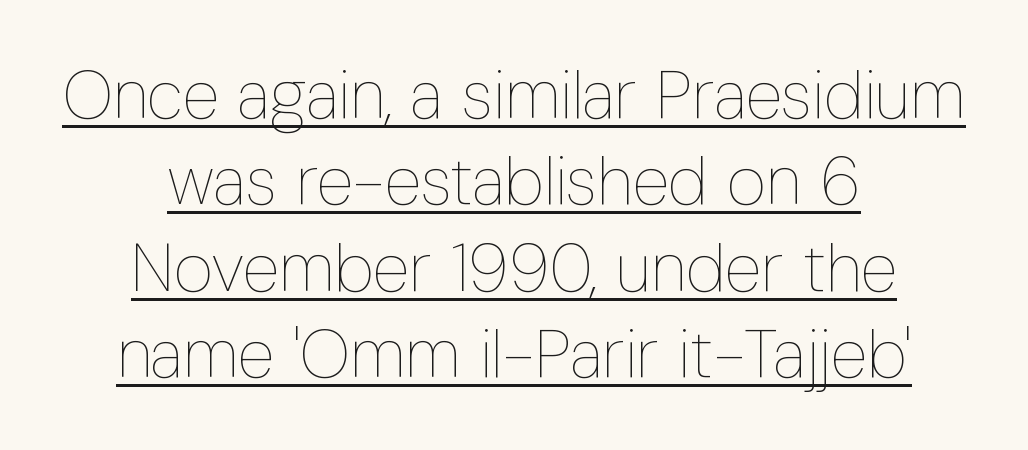
Default kerning and tracking; the words read as compact shapes. The words here are underlined. Looks like regular typesetting: each glyph gets only the width it needs. Posture: upright roman. The rows are spaced the way most documents space them.
